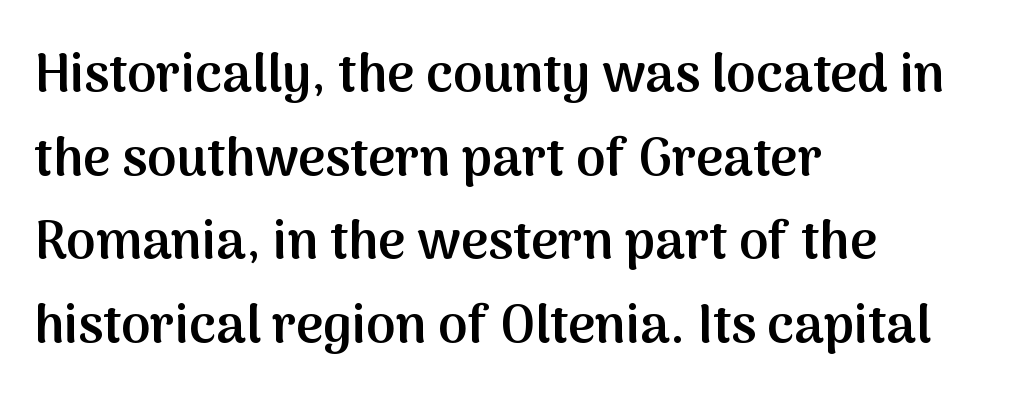
Q: Is the text bold? A: Semi-bold.
Q: Is the text italic (slanted)? A: No, it is upright.
Q: Is the typeface a serif or a sans-serif typeface? A: Sans-serif.
Q: Is the text underlined? A: No.
Q: How is the paragraph aligned? A: Left-aligned.
Q: Is the spacing between letters normal or unusually wide? A: Normal.
Q: Is the spacing between lines tight, normal or loose? A: Normal.
Q: Width (condensed, normal, or wide)? A: Normal.
Q: Stroke contrast? A: Medium.
Q: x-height? A: Medium.
Q: Monospaced? A: No.
